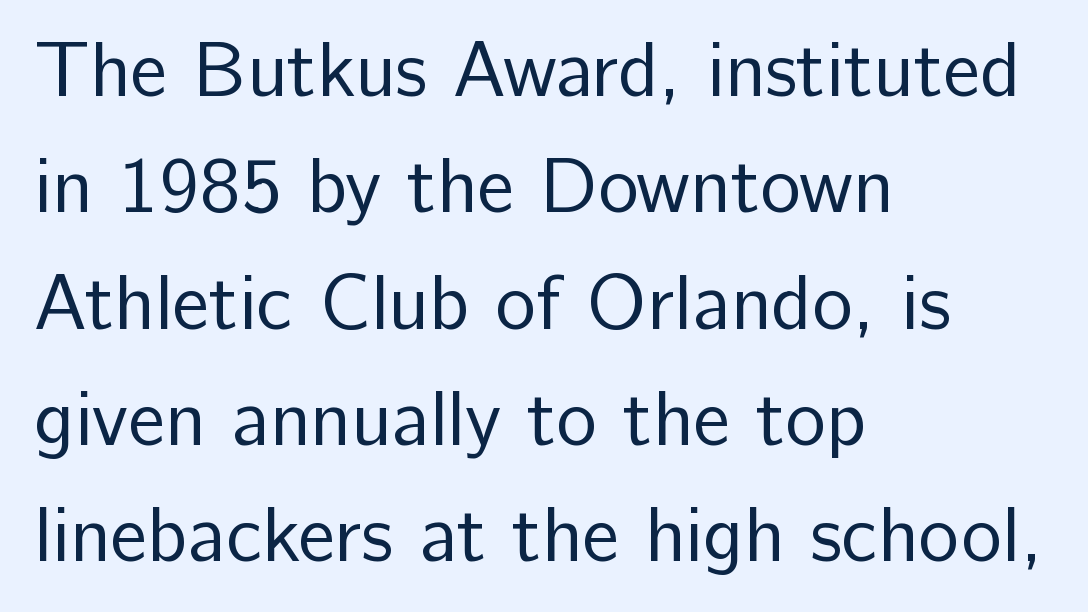
{"serif": "no", "italic": "no", "bold": "no", "weight": "regular", "width": "normal", "stroke_contrast": "low", "x_height": "medium", "monospaced": "no", "underline": "no", "align": "left", "line_spacing": "normal", "line_spacing_ratio": 1.51, "letter_spacing": "normal", "letter_spacing_em": 0.0, "glyph_px": 77}
